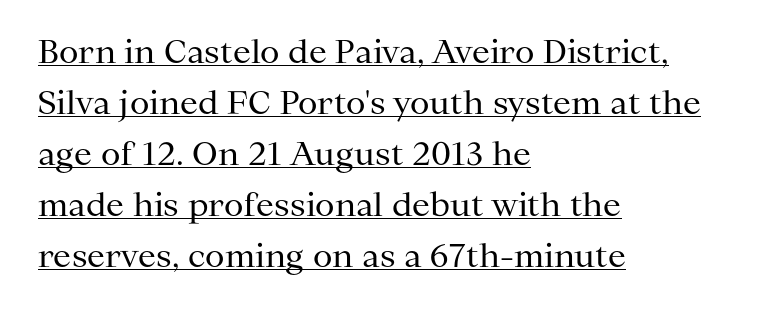
{"serif": "yes", "italic": "no", "bold": "no", "weight": "regular", "width": "normal", "stroke_contrast": "medium", "x_height": "medium", "monospaced": "no", "underline": "yes", "align": "left", "line_spacing": "normal", "line_spacing_ratio": 1.59, "letter_spacing": "normal", "letter_spacing_em": 0.0, "glyph_px": 32}
